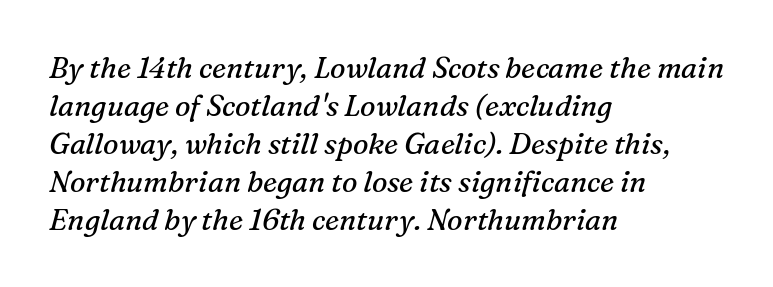
The rendering keeps characters at their native spacing. Descenders are the only things crossing below the line. Looks like regular typesetting: each glyph gets only the width it needs. Regular leading. All the whitespace from short lines collects on the right. Yep, those are serifs on the letters.
